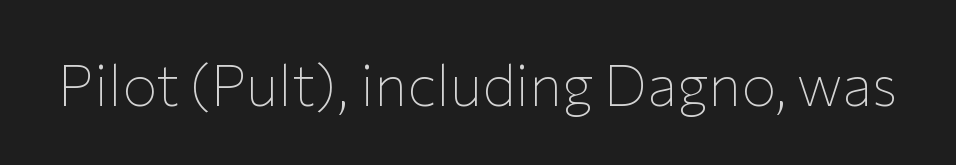
Q: Is the text bold? A: No.
Q: Is the text italic (slanted)? A: No, it is upright.
Q: Is the typeface a serif or a sans-serif typeface? A: Sans-serif.
Q: Is the text underlined? A: No.
Q: Is the spacing between letters normal or unusually wide? A: Normal.
Q: Width (condensed, normal, or wide)? A: Normal.
Q: Stroke contrast? A: Low.
Q: x-height? A: Medium.
Q: Monospaced? A: No.
